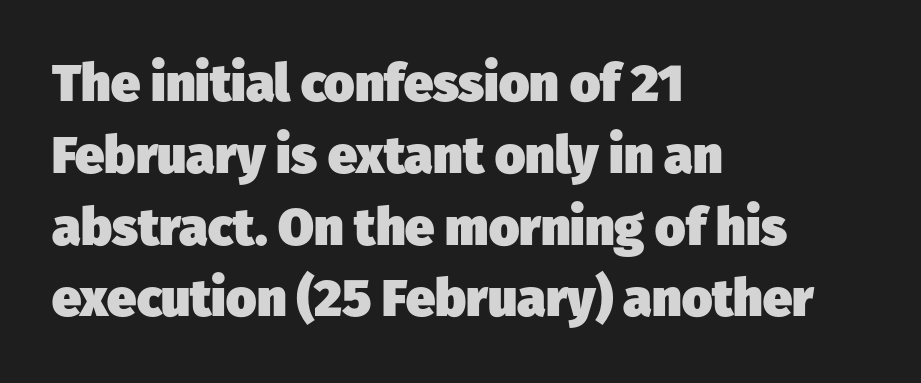
The rendering anchors every line to the left-hand side. Heft: maximum for text — a bold. The letters advance in unequal steps, a hallmark of proportional type. If you measured baseline to baseline, you'd find a middling distance. Tracking value appears to be zero — textbook default spacing. Letters rest on an invisible, unmarked baseline.
